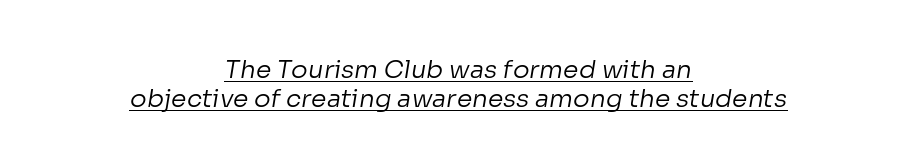
The image shows 25 px text type; set centered, tight line spacing (1.15x), normal letter spacing, underlined.
